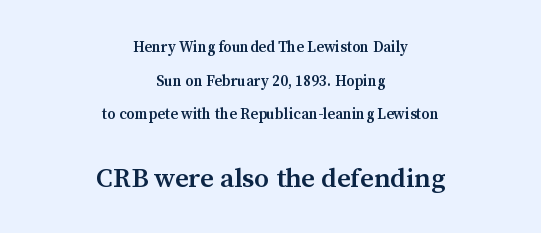
Q: Is the text bold? A: Semi-bold.
Q: Is the text italic (slanted)? A: No, it is upright.
Q: Is the text underlined? A: No.
Q: How is the paragraph aligned? A: Centered.
Q: Is the spacing between letters normal or unusually wide? A: Normal.
Q: Is the spacing between lines tight, normal or loose? A: Loose.
Q: Which block of text is set in a larger size, the first (top) or the second (bottom)? A: The second (bottom) one.
